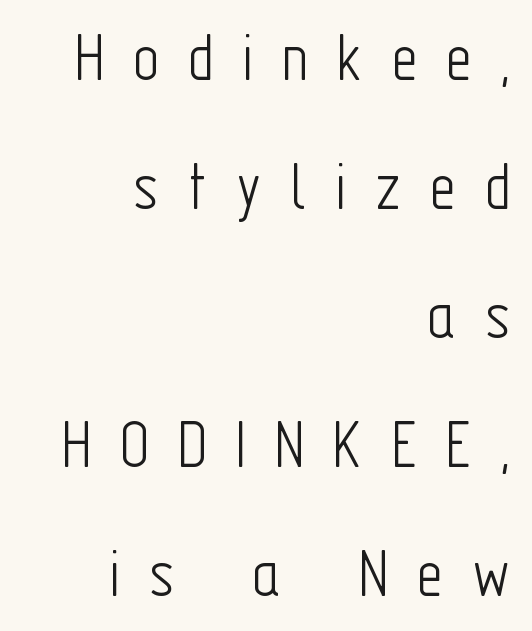
The compositor pushed each line to the right boundary. The area under the type is left untouched. Is there any slant? The stems are plumb. Caption: expanded tracking, letters set apart. The letterforms sit at book weight or below. A typesetter would call this proportional, since set widths differ per character.
